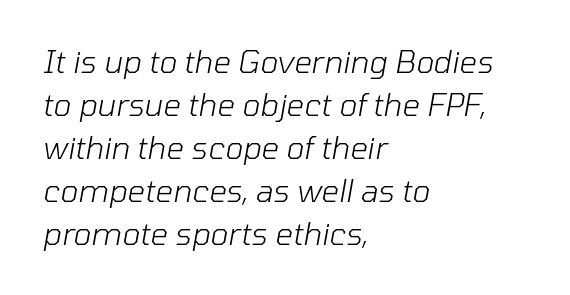
The image shows 31 px light type, italic (leaning right); set left-aligned, normal line spacing (1.39x), normal letter spacing, not underlined; low stroke contrast and a medium x-height.
